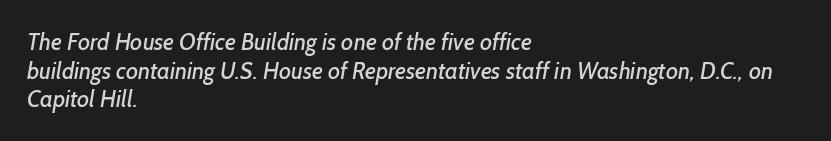
{"underline": "no", "align": "left", "line_spacing": "normal", "line_spacing_ratio": 1.25, "letter_spacing": "normal", "letter_spacing_em": 0.0, "glyph_px": 23}
